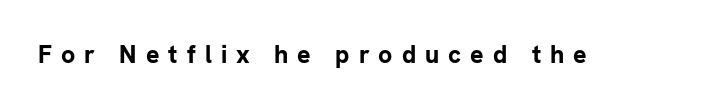
{"italic": "no", "bold": "yes", "underline": "no", "letter_spacing": "wide", "letter_spacing_em": 0.36, "glyph_px": 25}
